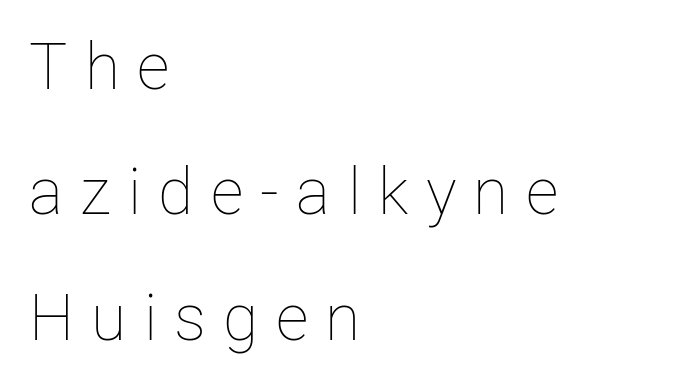
Q: Is the text bold? A: No.
Q: Is the text italic (slanted)? A: No, it is upright.
Q: Is the text underlined? A: No.
Q: How is the paragraph aligned? A: Left-aligned.
Q: Is the spacing between letters normal or unusually wide? A: Unusually wide.
Q: Is the spacing between lines tight, normal or loose? A: Loose.
Q: Width (condensed, normal, or wide)? A: Normal.
Q: Stroke contrast? A: Low.
Q: x-height? A: Medium.
Q: Monospaced? A: No.
